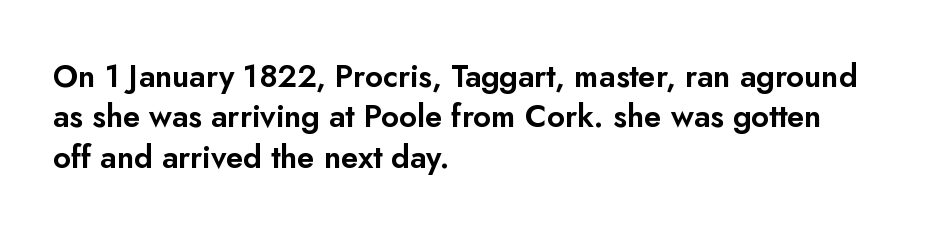
Q: Is the text italic (slanted)? A: No, it is upright.
Q: Is the typeface a serif or a sans-serif typeface? A: Sans-serif.
Q: Is the text underlined? A: No.
Q: How is the paragraph aligned? A: Left-aligned.
Q: Is the spacing between letters normal or unusually wide? A: Normal.
Q: Is the spacing between lines tight, normal or loose? A: Normal.
Q: Width (condensed, normal, or wide)? A: Normal.
Q: Stroke contrast? A: Low.
Q: x-height? A: Small.
Q: Monospaced? A: No.
